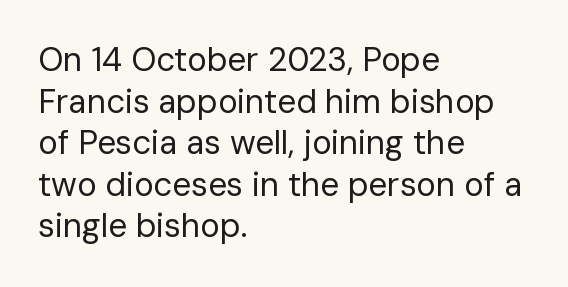
The image shows 33 px regular-weight sans-serif type, upright; set left-aligned, normal line spacing (1.26x), normal letter spacing, not underlined; low stroke contrast and a medium x-height.
